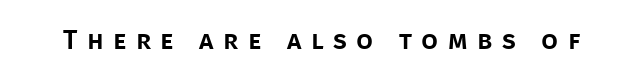
Glyph-to-glyph distance is far greater than everyday printed text. It's the straight-up-and-down kind of type. Underline: absent.
